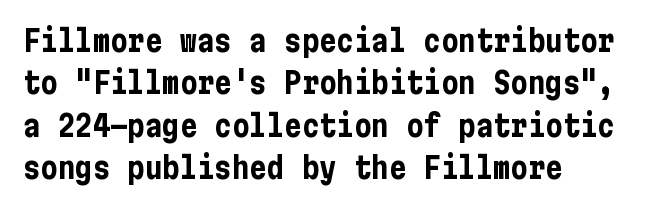
Q: Is the text bold? A: Yes.
Q: Is the text italic (slanted)? A: No, it is upright.
Q: Is the typeface a serif or a sans-serif typeface? A: Sans-serif.
Q: Is the text underlined? A: No.
Q: How is the paragraph aligned? A: Left-aligned.
Q: Is the spacing between letters normal or unusually wide? A: Normal.
Q: Is the spacing between lines tight, normal or loose? A: Normal.
Q: Width (condensed, normal, or wide)? A: Condensed.
Q: Stroke contrast? A: Low.
Q: x-height? A: Medium.
